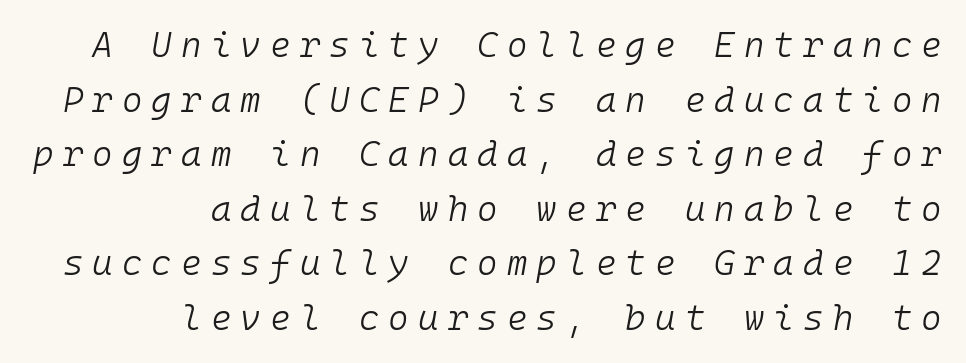
The face used here is monospaced, like something from a code editor. Glyph-to-glyph distance is far greater than everyday printed text. Letters have the restrained weight of plain body copy at most. Descenders are the only things crossing below the line.
